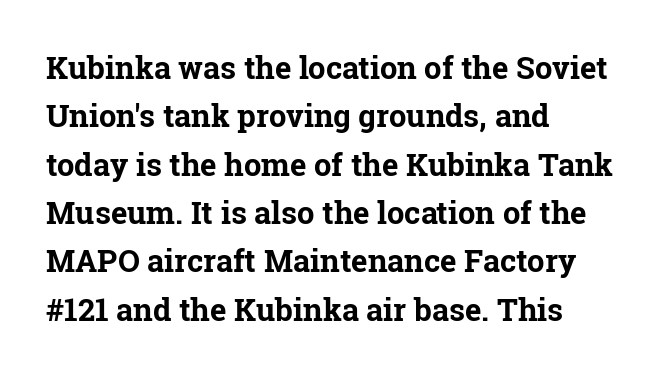
Q: Is the text bold? A: Yes.
Q: Is the text italic (slanted)? A: No, it is upright.
Q: Is the typeface a serif or a sans-serif typeface? A: Serif.
Q: Is the text underlined? A: No.
Q: How is the paragraph aligned? A: Left-aligned.
Q: Is the spacing between letters normal or unusually wide? A: Normal.
Q: Is the spacing between lines tight, normal or loose? A: Normal.
Q: Width (condensed, normal, or wide)? A: Normal.
Q: Stroke contrast? A: Low.
Q: x-height? A: Medium.
Q: Monospaced? A: No.
